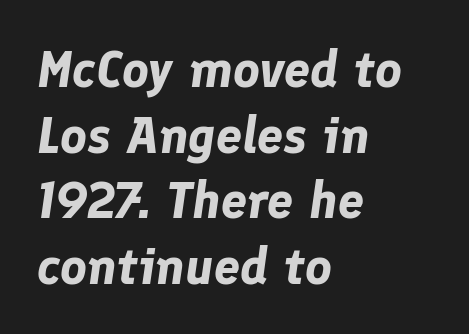
The image shows 52 px bold type, italic (leaning right); set left-aligned, normal line spacing (1.26x), normal letter spacing, not underlined; low stroke contrast and a medium x-height.
